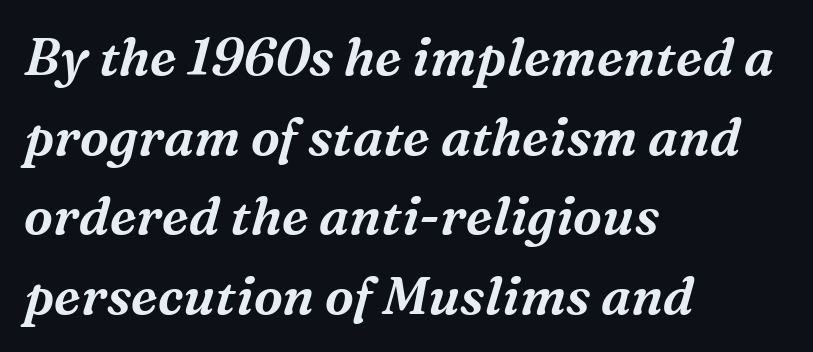
Q: Is the text italic (slanted)? A: Yes, it leans right by about 16 degrees.
Q: Is the typeface a serif or a sans-serif typeface? A: Serif.
Q: Is the text underlined? A: No.
Q: How is the paragraph aligned? A: Left-aligned.
Q: Is the spacing between letters normal or unusually wide? A: Normal.
Q: Is the spacing between lines tight, normal or loose? A: Normal.
Q: Width (condensed, normal, or wide)? A: Normal.
Q: Stroke contrast? A: Medium.
Q: x-height? A: Medium.
Q: Monospaced? A: No.
